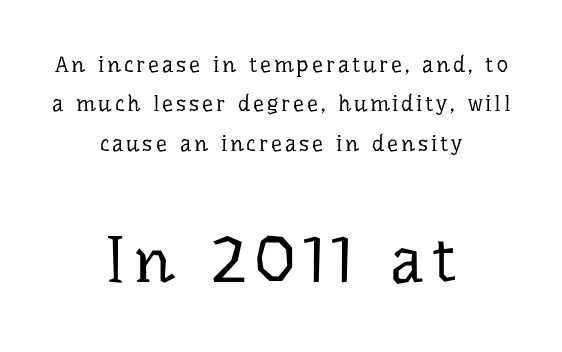
Q: Is the text bold? A: No.
Q: Is the text italic (slanted)? A: No, it is upright.
Q: Is the typeface a serif or a sans-serif typeface? A: Serif.
Q: Is the text underlined? A: No.
Q: How is the paragraph aligned? A: Centered.
Q: Which block of text is set in a larger size, the first (top) or the second (bottom)? A: The second (bottom) one.
Q: Width (condensed, normal, or wide)? A: Normal.
Q: Stroke contrast? A: Low.
Q: x-height? A: Medium.
Q: Monospaced? A: No.
